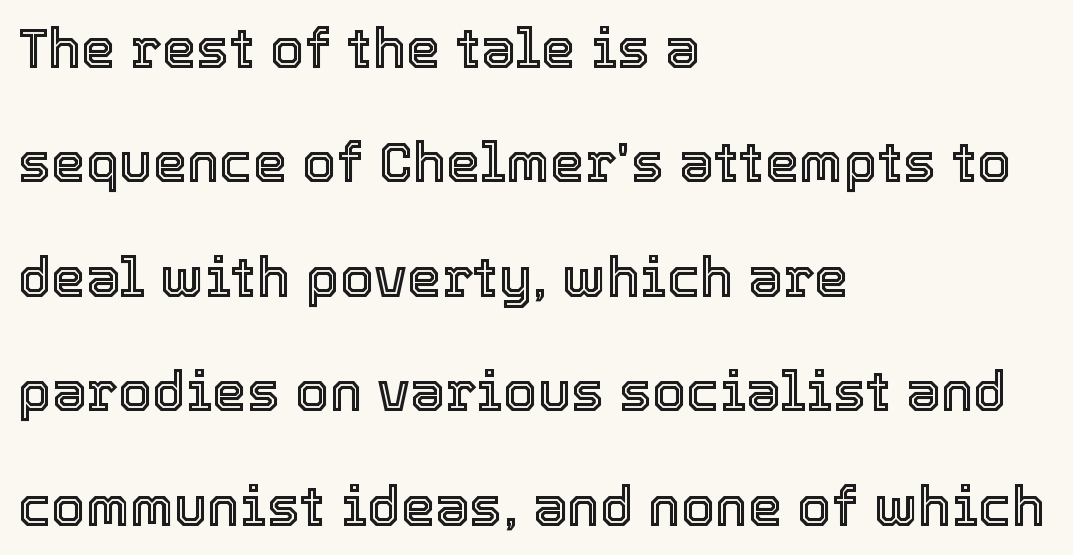
The font's upright variant was chosen for this text. The foot of each line stays bare and open. Proportional: the letters do not fall into vertical columns. In terms of leading, this rendering errs on the spacious side.
